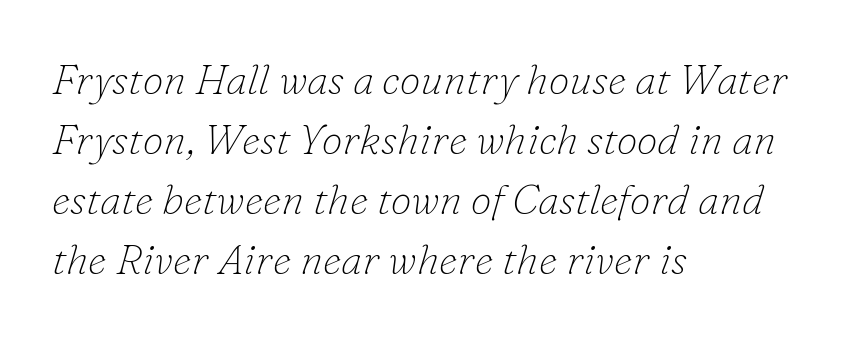
The image shows 42 px thin serif type, italic (leaning right); set left-aligned, normal line spacing (1.43x), normal letter spacing, not underlined; low stroke contrast and a small x-height.
